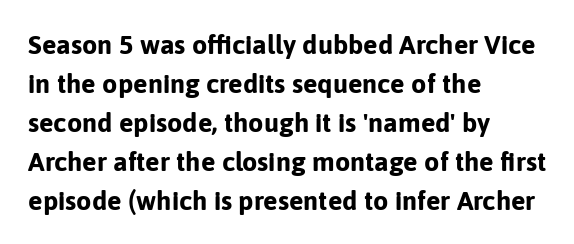
{"italic": "no", "bold": "yes", "underline": "no", "align": "left", "line_spacing": "normal", "line_spacing_ratio": 1.44, "letter_spacing": "normal", "letter_spacing_em": 0.0, "glyph_px": 27}
